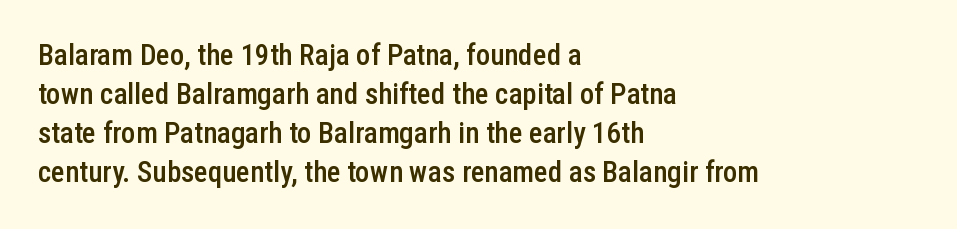
{"serif": "no", "italic": "no", "bold": "semi", "weight": "semibold", "width": "condensed", "stroke_contrast": "low", "x_height": "medium", "monospaced": "no", "underline": "no", "align": "left", "line_spacing": "normal", "line_spacing_ratio": 1.35, "letter_spacing": "normal", "letter_spacing_em": 0.0, "glyph_px": 29}
